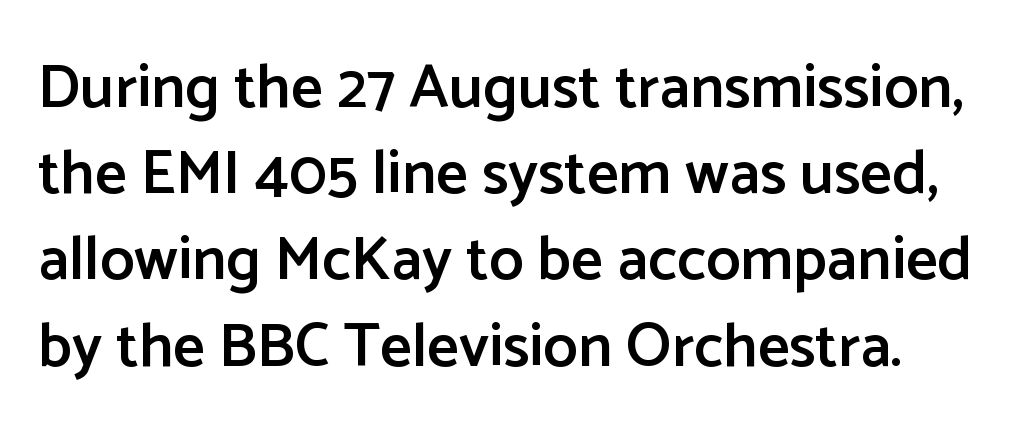
The image shows 62 px semibold sans-serif type, upright; set normal line spacing (1.39x), normal letter spacing, not underlined; low stroke contrast and a medium x-height.
